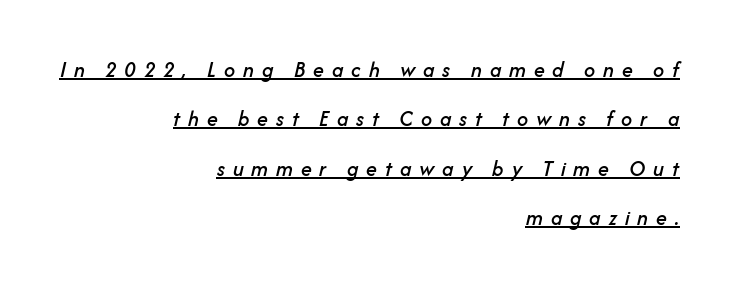
The image shows 22 px text type, italic (leaning right); set right-aligned, loose line spacing (2.24x), unusually wide letter spacing (+0.36 em), underlined.
